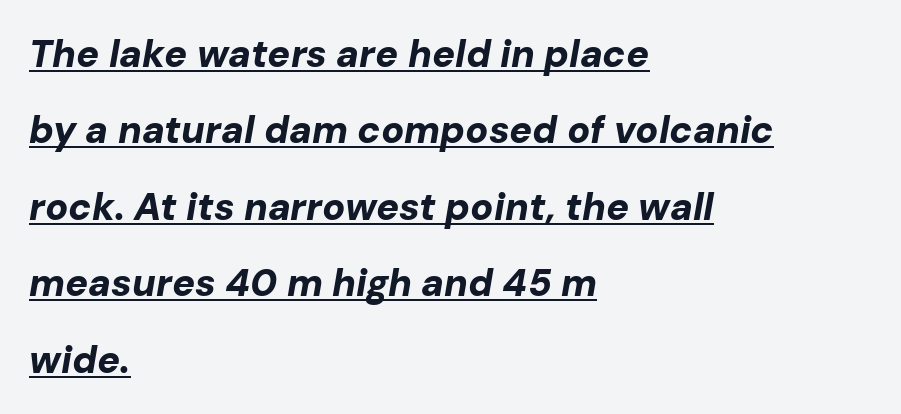
{"italic": "yes", "lean": "right", "slant_degrees": 10, "bold": "yes", "weight": "bold", "width": "normal", "stroke_contrast": "low", "x_height": "medium", "monospaced": "no", "underline": "yes", "align": "left", "line_spacing": "loose", "line_spacing_ratio": 2.01, "letter_spacing": "normal", "letter_spacing_em": 0.0, "glyph_px": 38}
